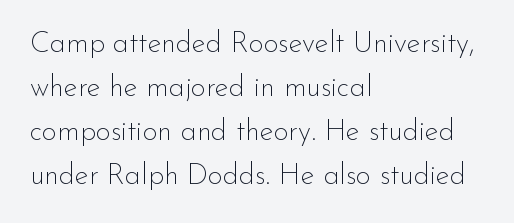
Q: Is the text bold? A: No.
Q: Is the text italic (slanted)? A: No, it is upright.
Q: Is the typeface a serif or a sans-serif typeface? A: Sans-serif.
Q: Is the text underlined? A: No.
Q: How is the paragraph aligned? A: Left-aligned.
Q: Is the spacing between letters normal or unusually wide? A: Normal.
Q: Is the spacing between lines tight, normal or loose? A: Normal.
Q: Width (condensed, normal, or wide)? A: Normal.
Q: Stroke contrast? A: Low.
Q: x-height? A: Small.
Q: Monospaced? A: No.
